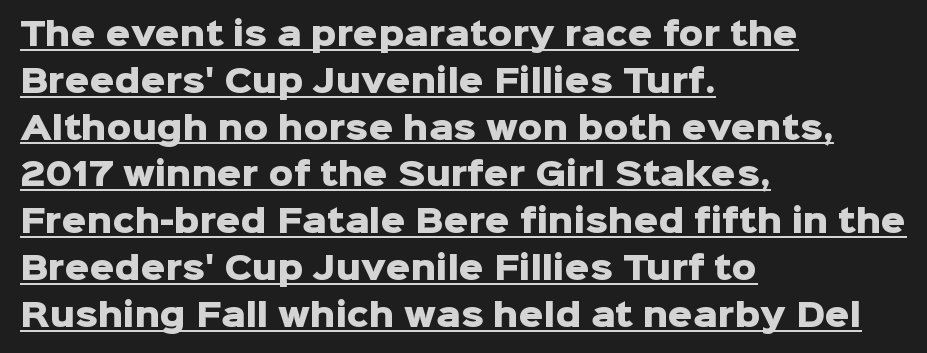
Think of a printed novel: that variable character pitch is what you see here. This rendering employs a face without finishing strokes, i.e., a sans-serif. One glance says typical: line gaps are just what's usual. A roman cut, with each character standing at attention. Typeset ragged right — the left edge is the straight one. The sample has been set heavy, in full bold.
